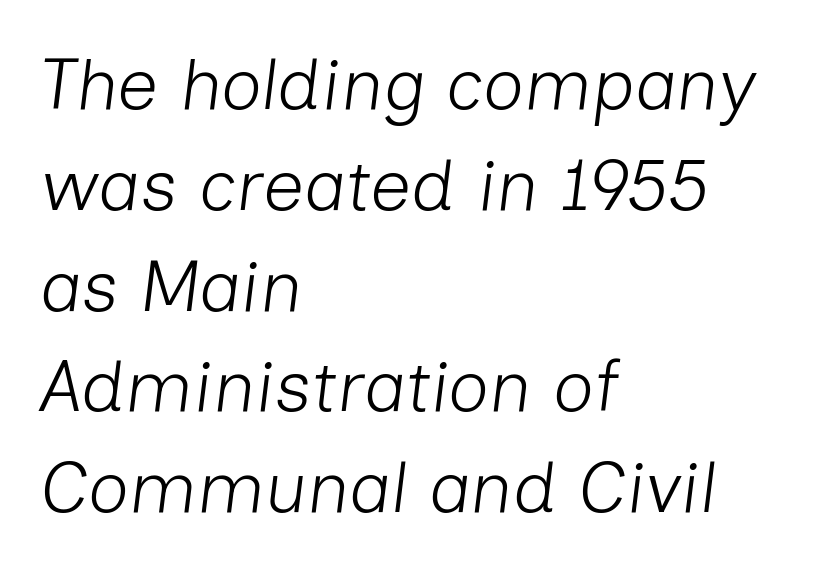
Q: Is the text bold? A: No.
Q: Is the text italic (slanted)? A: Yes, it leans right by about 7 degrees.
Q: Is the text underlined? A: No.
Q: How is the paragraph aligned? A: Left-aligned.
Q: Is the spacing between letters normal or unusually wide? A: Normal.
Q: Is the spacing between lines tight, normal or loose? A: Normal.
Q: Width (condensed, normal, or wide)? A: Normal.
Q: Stroke contrast? A: Low.
Q: x-height? A: Medium.
Q: Monospaced? A: No.
